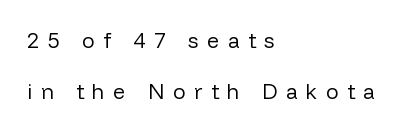
Q: Is the text bold? A: No.
Q: Is the text italic (slanted)? A: No, it is upright.
Q: Is the text underlined? A: No.
Q: How is the paragraph aligned? A: Left-aligned.
Q: Is the spacing between letters normal or unusually wide? A: Unusually wide.
Q: Is the spacing between lines tight, normal or loose? A: Loose.
